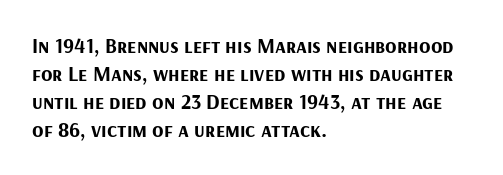
Style check: upright. Reading down the block, your eye returns to a fixed left position each line. This rendering leaves character spacing at its baseline value. Check under the words: just untouched page.
